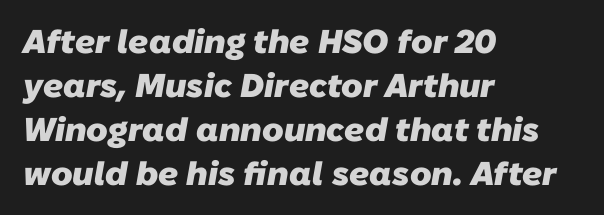
Caption: standard tracking, unaltered. The passage shown is typed in a proportional face where columns would drift. The passage shown stacks its lines at a standard gap. Serif or sans? Sans — the stroke terminals are bare. The rag falls on the right side of this text block. Check under the words: just untouched page.
